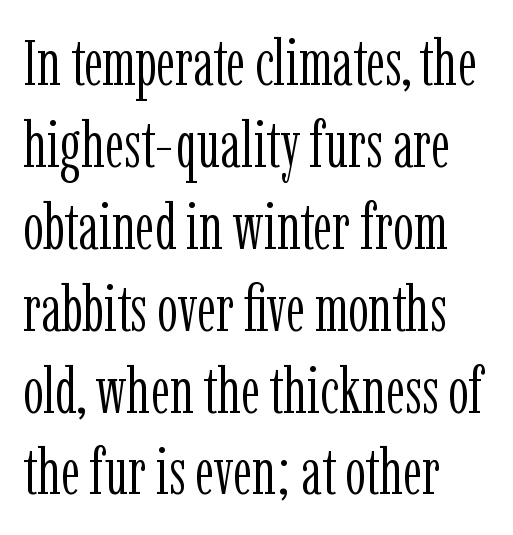
The face used here is proportionally spaced, like ordinary book or web type. The space between consecutive lines is moderate. The paragraph shown leans on its left margin. The passage shown has conventional tracking throughout. Nope, not italic — everything's standing straight.
